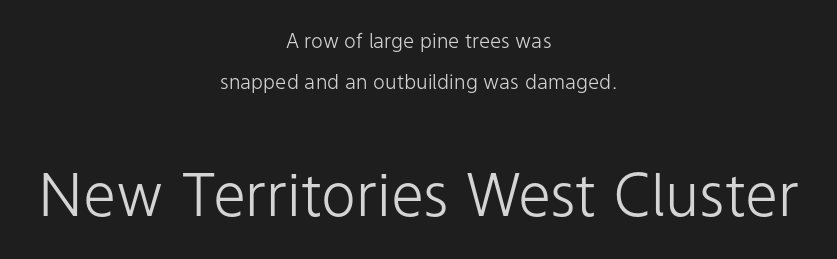
I'd call this a sans setting — the letters go barefoot. This sample uses plain, unmodified letter spacing. Varying glyph widths throughout — classic text-font behaviour. When letters stand straight like this, we call the style roman or upright. Letters rest on an invisible, unmarked baseline. Horizontal bands of white between lines are thick stripes.
